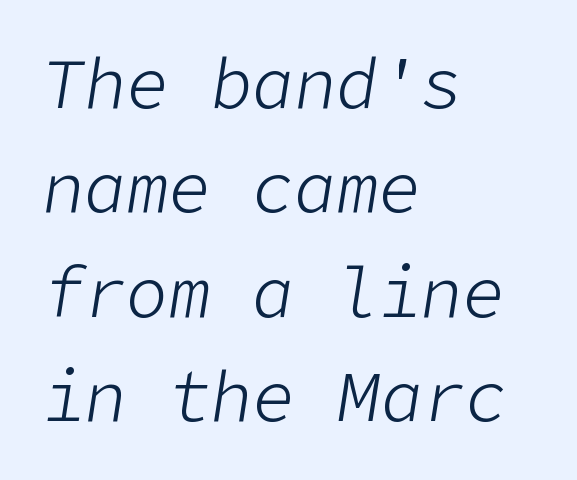
Q: Is the text bold? A: No.
Q: Is the text italic (slanted)? A: Yes, it leans right by about 9 degrees.
Q: Is the text underlined? A: No.
Q: How is the paragraph aligned? A: Left-aligned.
Q: Is the spacing between letters normal or unusually wide? A: Normal.
Q: Is the spacing between lines tight, normal or loose? A: Normal.
Q: Width (condensed, normal, or wide)? A: Normal.
Q: Stroke contrast? A: Low.
Q: x-height? A: Medium.
